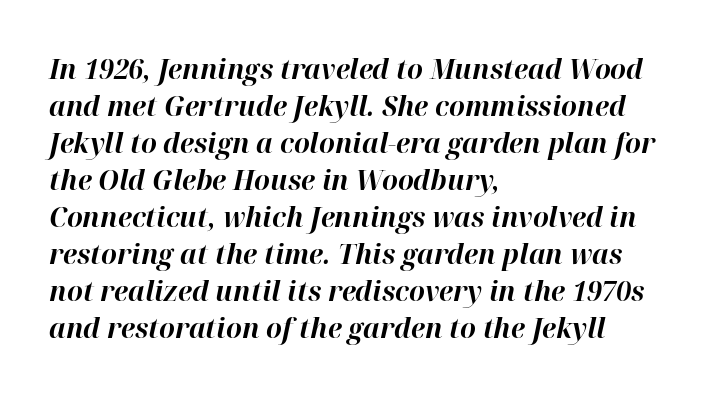
Quick note: underline off. Standard letterfit; no display-style spreading of the glyphs. The passage shown is typed in a proportional face where columns would drift. Notice how the stems are inclined rather than vertical — that's the hallmark of italics. The font is running at its bold setting.
